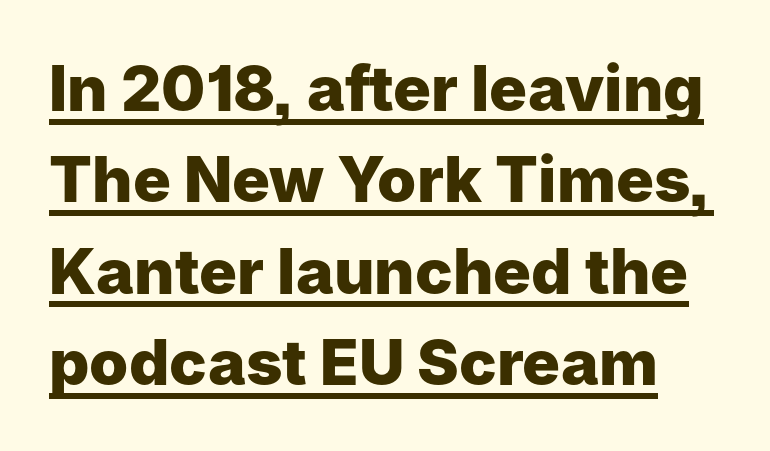
The image shows 63 px heavy sans-serif type, upright; set normal line spacing (1.45x), normal letter spacing, underlined; low stroke contrast and a medium x-height.
